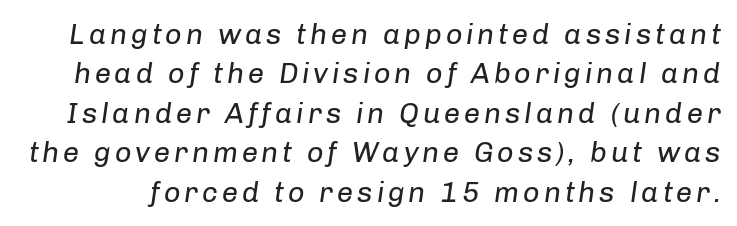
Stems here are at most as thick as an everyday book face. Italic? Definitely — the glyphs are oblique. The glyphs are unaccompanied by any horizontal stroke below them. This sample keeps an unexceptional amount of space between lines. Looks like regular typesetting: each glyph gets only the width it needs.
